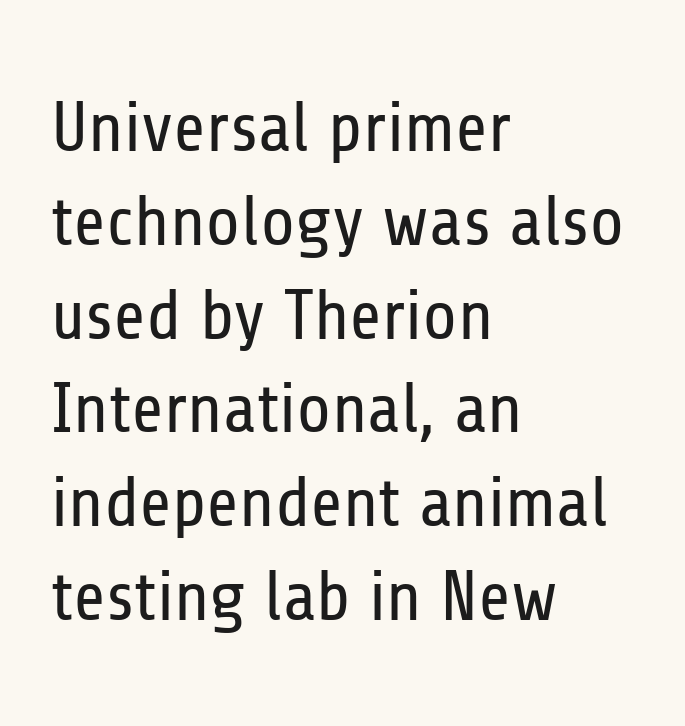
Q: Is the text bold? A: No.
Q: Is the text italic (slanted)? A: No, it is upright.
Q: Is the typeface a serif or a sans-serif typeface? A: Sans-serif.
Q: Is the text underlined? A: No.
Q: How is the paragraph aligned? A: Left-aligned.
Q: Is the spacing between letters normal or unusually wide? A: Normal.
Q: Is the spacing between lines tight, normal or loose? A: Normal.
Q: Width (condensed, normal, or wide)? A: Condensed.
Q: Stroke contrast? A: Low.
Q: x-height? A: Medium.
Q: Monospaced? A: No.
